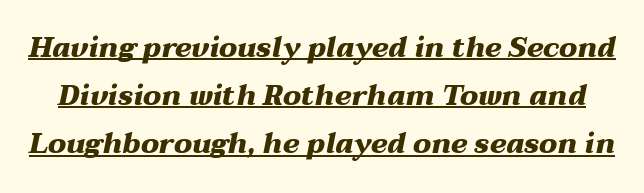
Look at the stroke-to-counter ratio: heavy, a bold. Caption: lettering with a line underneath. What stands out about the letter spacing? Nothing — it is the standard amount. The rendering applies a slant to the glyphs.
